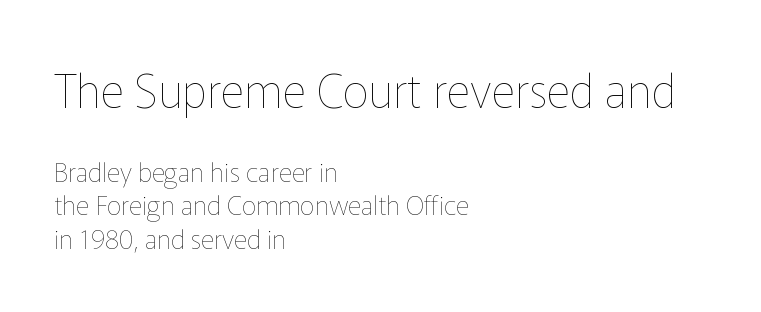
{"italic": "no", "bold": "no", "weight": "thin", "width": "normal", "stroke_contrast": "low", "x_height": "medium", "monospaced": "no", "underline": "no", "align": "left", "line_spacing": "normal", "line_spacing_ratio": 1.3, "letter_spacing": "normal", "letter_spacing_em": 0.0, "larger_block": "first", "size_ratio": 1.77, "glyph_px": 46}
